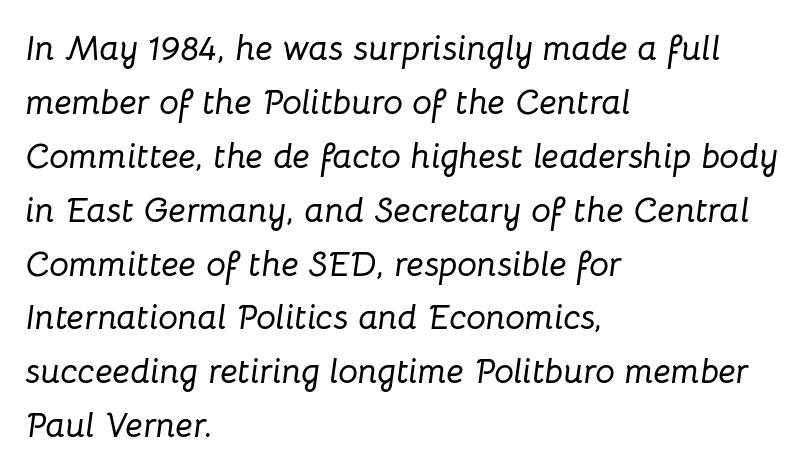
Q: Is the text italic (slanted)? A: Yes, it leans right by about 8 degrees.
Q: Is the text underlined? A: No.
Q: How is the paragraph aligned? A: Left-aligned.
Q: Is the spacing between letters normal or unusually wide? A: Normal.
Q: Is the spacing between lines tight, normal or loose? A: Normal.
Q: Width (condensed, normal, or wide)? A: Normal.
Q: Stroke contrast? A: Low.
Q: x-height? A: Medium.
Q: Monospaced? A: No.
